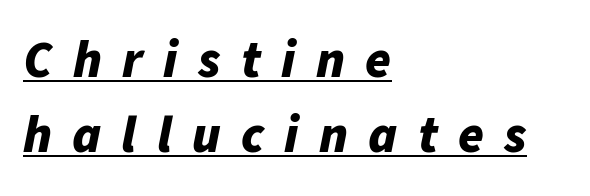
The image shows 52 px bold type, italic (leaning right); set left-aligned, normal line spacing (1.44x), unusually wide letter spacing (+0.39 em), underlined; low stroke contrast and a medium x-height.
